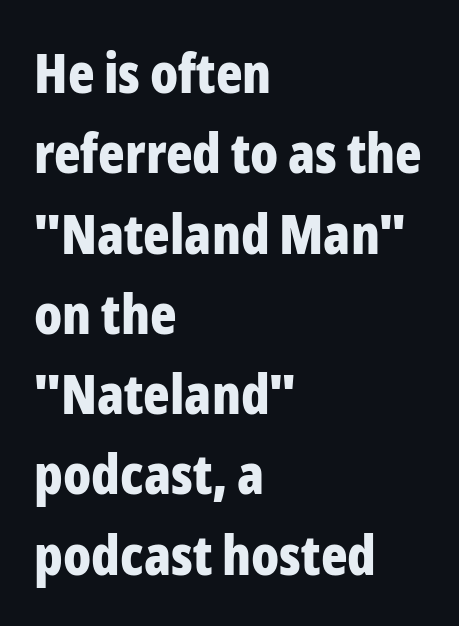
{"serif": "no", "italic": "no", "bold": "yes", "weight": "bold", "width": "condensed", "stroke_contrast": "low", "x_height": "medium", "monospaced": "no", "underline": "no", "align": "left", "line_spacing": "normal", "line_spacing_ratio": 1.46, "letter_spacing": "normal", "letter_spacing_em": 0.0, "glyph_px": 55}
